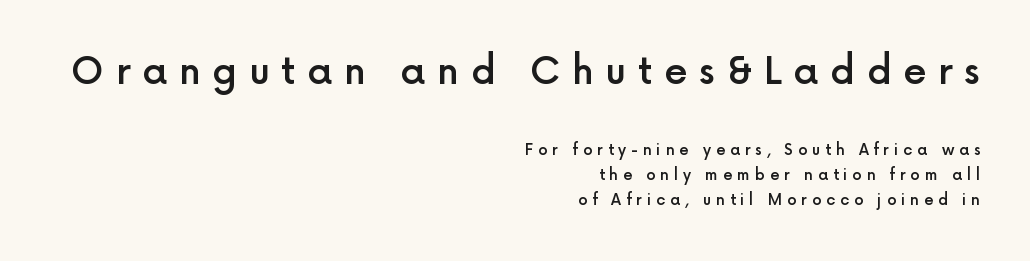
{"serif": "no", "italic": "no", "bold": "semi", "weight": "semibold", "width": "normal", "x_height": "medium", "monospaced": "no", "underline": "no", "align": "right", "line_spacing": "normal", "line_spacing_ratio": 1.67, "letter_spacing": "wide", "letter_spacing_em": 0.32, "larger_block": "first", "size_ratio": 2.47, "glyph_px": 37}
